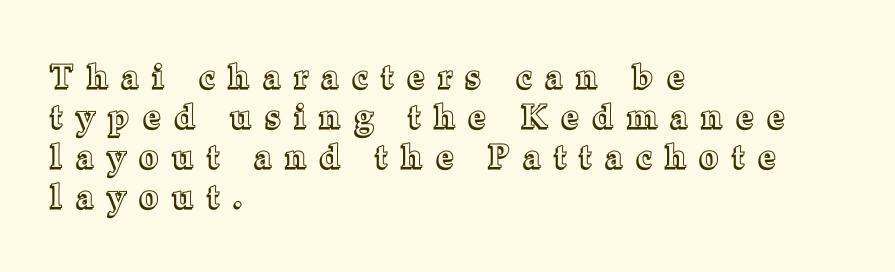
{"italic": "no", "width": "normal", "x_height": "medium", "monospaced": "no", "underline": "no", "align": "left", "line_spacing_ratio": 1.21, "letter_spacing": "wide", "letter_spacing_em": 0.44, "glyph_px": 33}
